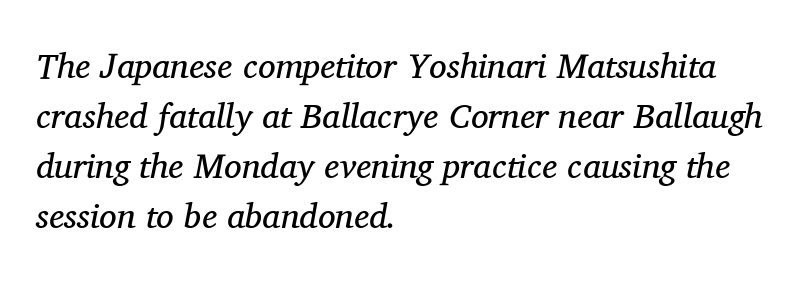
Has an underline been added? It has not. The characters display serif detailing at their extremities. A typesetter would call this proportional, since set widths differ per character. How would I describe the line gaps? Plain and ordinary. The strokes carry an ordinary text weight at most. Posture: slanted.
